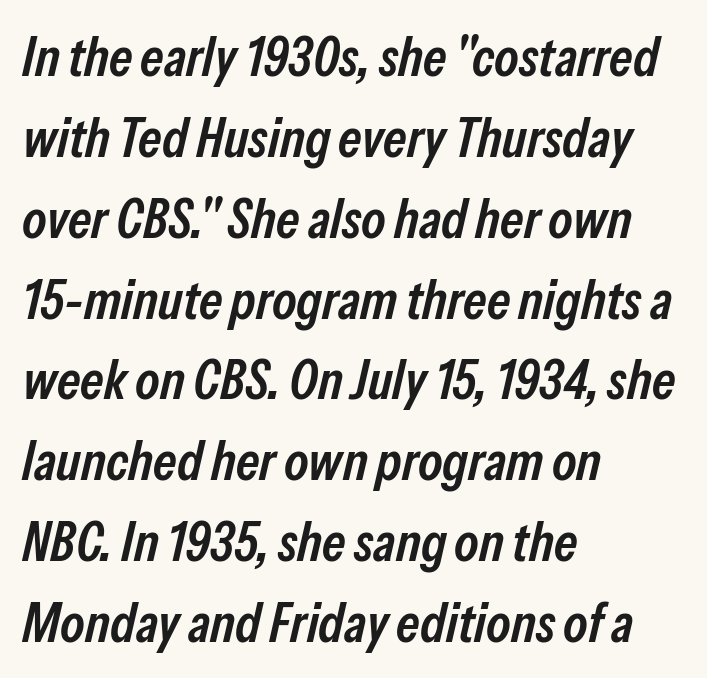
Vertical spacing — default. The typesetting leans somewhat heavy: a semibold. Looking at the ascenders, they clearly lean. The typesetter chose a ragged-right arrangement here.
